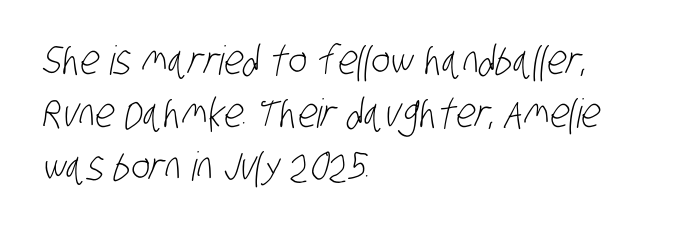
The image shows 40 px light, condensed sans-serif type; set left-aligned, normal line spacing (1.33x), normal letter spacing, not underlined; low stroke contrast and a large x-height.
